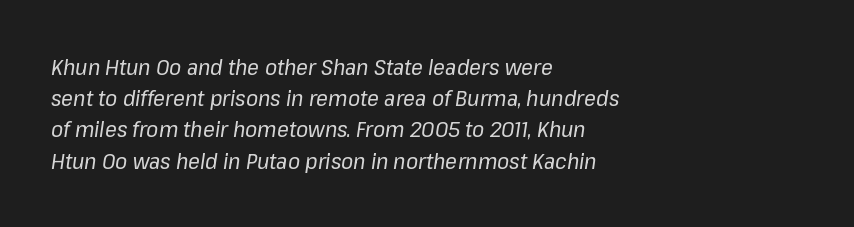
{"italic": "yes", "lean": "right", "slant_degrees": 8, "bold": "no", "underline": "no", "align": "left", "line_spacing": "normal", "line_spacing_ratio": 1.42, "letter_spacing": "normal", "letter_spacing_em": 0.0, "glyph_px": 22}
